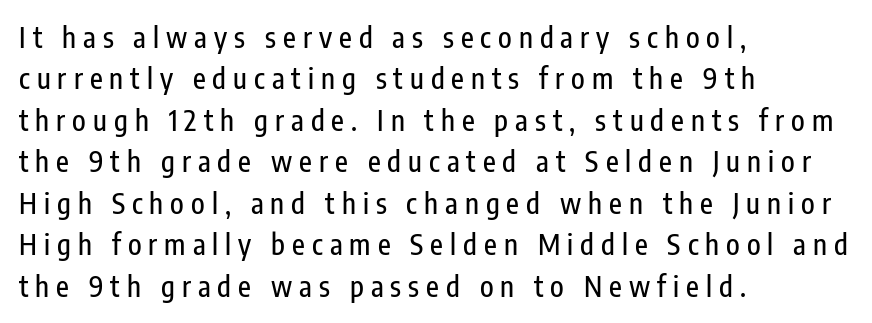
Q: Is the text italic (slanted)? A: No, it is upright.
Q: Is the typeface a serif or a sans-serif typeface? A: Sans-serif.
Q: Is the text underlined? A: No.
Q: How is the paragraph aligned? A: Left-aligned.
Q: Is the spacing between letters normal or unusually wide? A: Unusually wide.
Q: Is the spacing between lines tight, normal or loose? A: Normal.
Q: Width (condensed, normal, or wide)? A: Condensed.
Q: Stroke contrast? A: Low.
Q: x-height? A: Medium.
Q: Monospaced? A: No.
